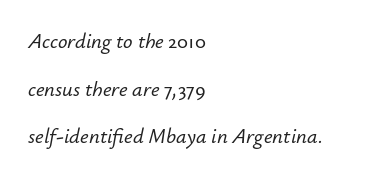
{"italic": "yes", "lean": "right", "slant_degrees": 12, "underline": "no", "align": "left", "line_spacing": "loose", "line_spacing_ratio": 2.27, "letter_spacing": "normal", "letter_spacing_em": 0.0, "glyph_px": 21}
